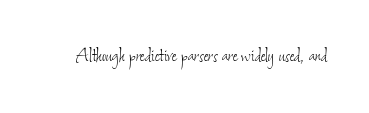
{"bold": "no", "underline": "no", "letter_spacing": "normal", "letter_spacing_em": 0.0, "glyph_px": 23}
